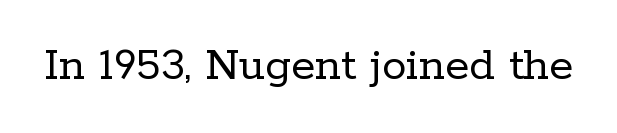
{"serif": "yes", "italic": "no", "bold": "no", "weight": "regular", "width": "normal", "stroke_contrast": "low", "x_height": "medium", "monospaced": "no", "underline": "no", "letter_spacing": "normal", "letter_spacing_em": 0.0, "glyph_px": 49}
